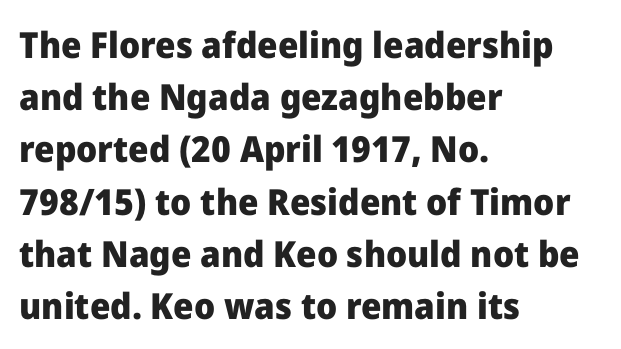
The paragraph shown leans on its left margin. The gaps between neighbouring characters are ordinary and unremarkable. Note the varied advance widths — an 'i' is clearly narrower than an 'm'. One glance says typical: line gaps are just what's usual. The area under the type is left untouched.
